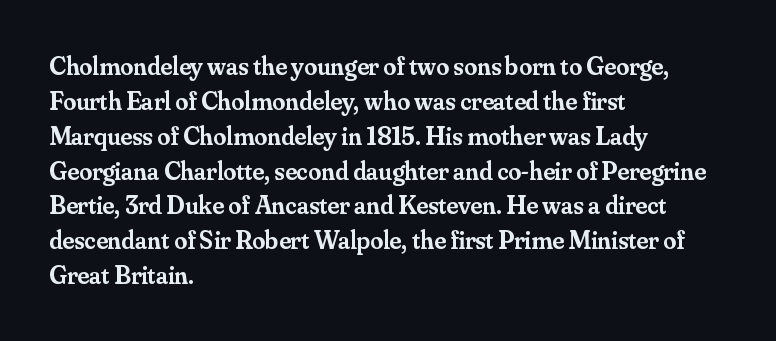
Q: Is the text bold? A: Semi-bold.
Q: Is the text italic (slanted)? A: No, it is upright.
Q: Is the text underlined? A: No.
Q: How is the paragraph aligned? A: Left-aligned.
Q: Is the spacing between letters normal or unusually wide? A: Normal.
Q: Is the spacing between lines tight, normal or loose? A: Normal.
